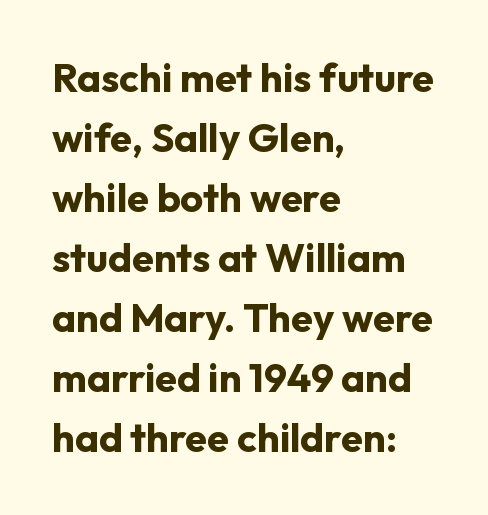
Evenly set lines give the paragraph a standard silhouette. Does the lettering tilt? It doesn't — this is upright. Heft: maximum for text — a bold. These lines stack with their left ends in a neat column. Spacing between characters is what you'd get straight out of the box.
